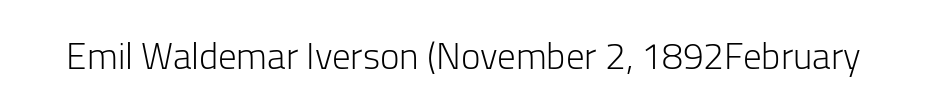
The image shows 37 px light sans-serif type, upright; set normal letter spacing, not underlined; low stroke contrast and a medium x-height.
